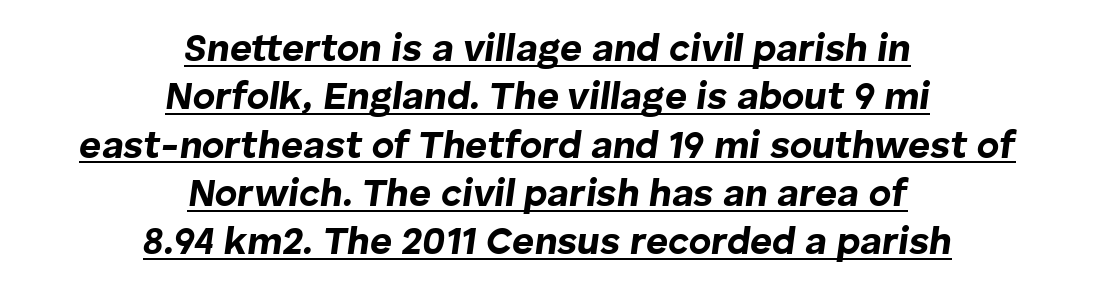
The image shows 38 px bold type, italic (leaning right); set centered, normal line spacing (1.27x), normal letter spacing, underlined; low stroke contrast and a medium x-height.
